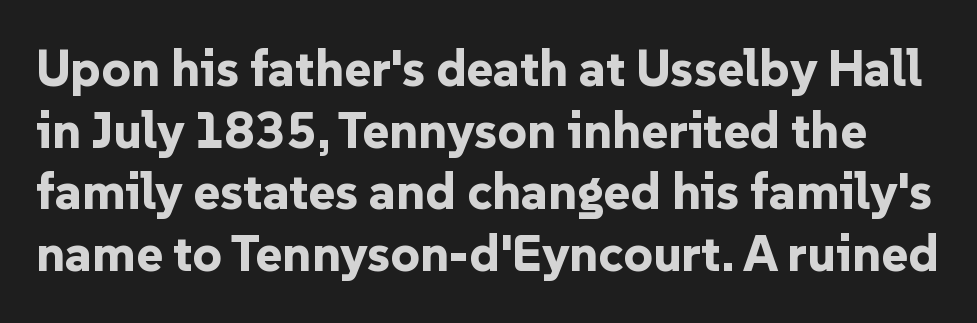
The image shows 51 px bold sans-serif type, upright; set line spacing 1.21x, normal letter spacing, not underlined; low stroke contrast and a medium x-height.
